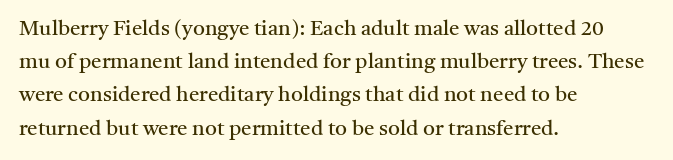
The image shows 21 px text type, upright; set left-aligned, normal line spacing (1.58x), normal letter spacing, not underlined.
